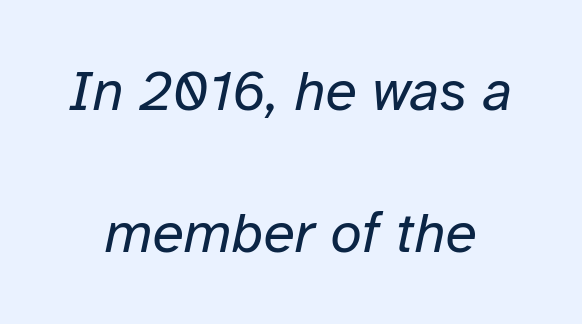
Plain, unruled lines of type. Looks like regular typesetting: each glyph gets only the width it needs. Rendered with sloped, italic letterforms. If you measured baseline to baseline, you'd find a long distance.
